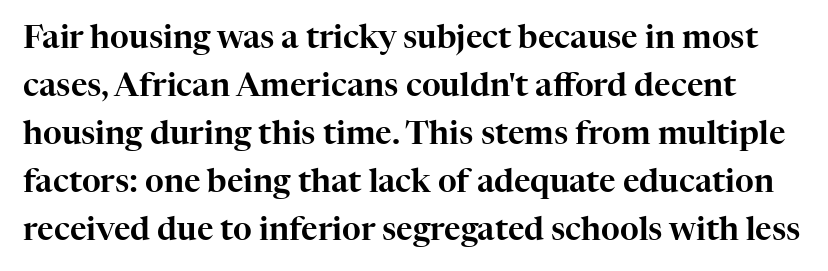
Q: Is the text italic (slanted)? A: No, it is upright.
Q: Is the typeface a serif or a sans-serif typeface? A: Serif.
Q: Is the text underlined? A: No.
Q: Is the spacing between letters normal or unusually wide? A: Normal.
Q: Is the spacing between lines tight, normal or loose? A: Normal.
Q: Width (condensed, normal, or wide)? A: Normal.
Q: Stroke contrast? A: High.
Q: x-height? A: Medium.
Q: Monospaced? A: No.
